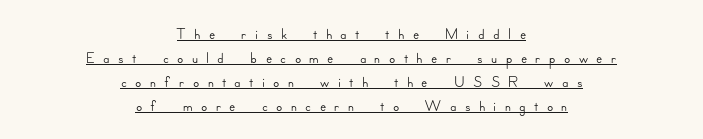
Q: Is the text italic (slanted)? A: No, it is upright.
Q: Is the text underlined? A: Yes.
Q: How is the paragraph aligned? A: Centered.
Q: Is the spacing between letters normal or unusually wide? A: Unusually wide.
Q: Is the spacing between lines tight, normal or loose? A: Tight.
